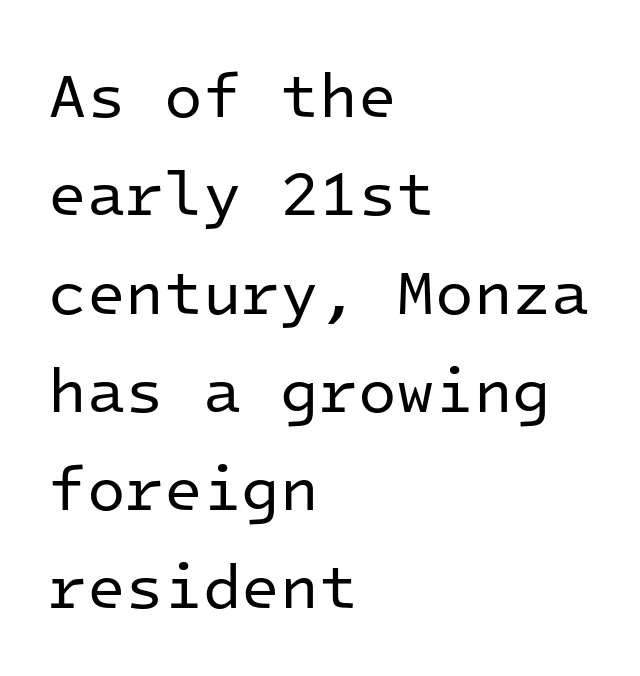
{"serif": "no", "italic": "no", "bold": "no", "weight": "regular", "width": "normal", "stroke_contrast": "low", "x_height": "medium", "monospaced": "yes", "underline": "no", "align": "left", "line_spacing": "normal", "line_spacing_ratio": 1.56, "letter_spacing": "normal", "letter_spacing_em": 0.0, "glyph_px": 63}
